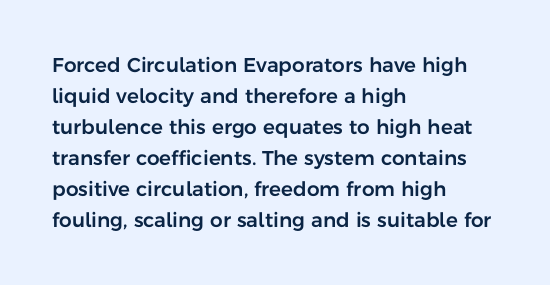
Q: Is the text italic (slanted)? A: No, it is upright.
Q: Is the text underlined? A: No.
Q: How is the paragraph aligned? A: Left-aligned.
Q: Is the spacing between letters normal or unusually wide? A: Normal.
Q: Is the spacing between lines tight, normal or loose? A: Normal.
